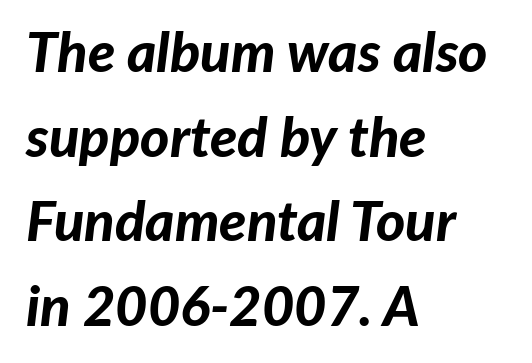
The image shows 56 px bold type, italic (leaning right); set left-aligned, normal line spacing (1.51x), normal letter spacing, not underlined; low stroke contrast and a medium x-height.
